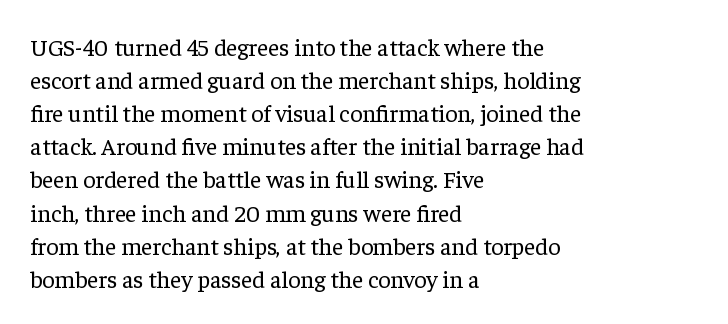
{"italic": "no", "bold": "no", "underline": "no", "align": "left", "line_spacing": "normal", "line_spacing_ratio": 1.38, "letter_spacing": "normal", "letter_spacing_em": 0.0, "glyph_px": 24}
